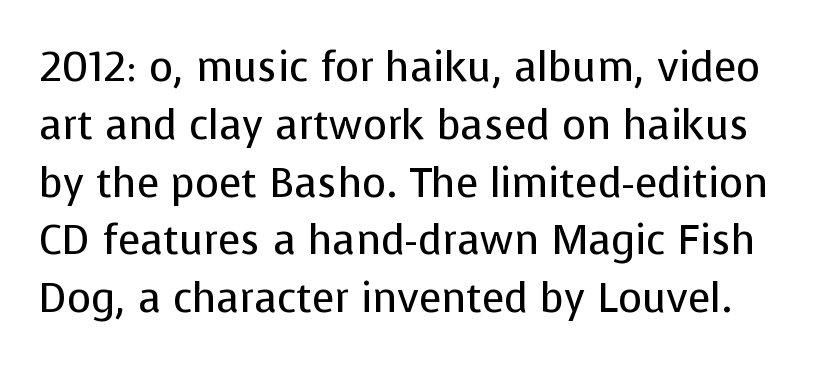
Ordinary non-slanted type is in use. The block of text has a typical density, with ordinary space between rows. Regarding serifs, this sample does without them. Does extra space separate the letters? No, they use regular spacing. This reads as an unemphasized weight, regular at the heaviest. Do the characters align in a grid? No, the font is proportional.
